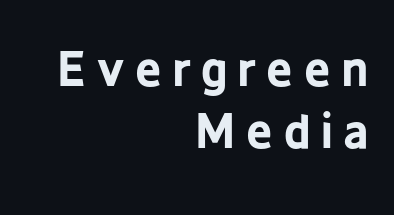
The image shows 46 px bold, condensed sans-serif type, upright; set right-aligned, normal line spacing (1.34x), unusually wide letter spacing (+0.23 em), not underlined; low stroke contrast and a medium x-height.
